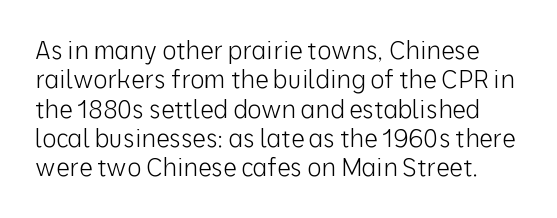
The image shows 24 px text type, upright; set line spacing 1.22x, normal letter spacing, not underlined.
